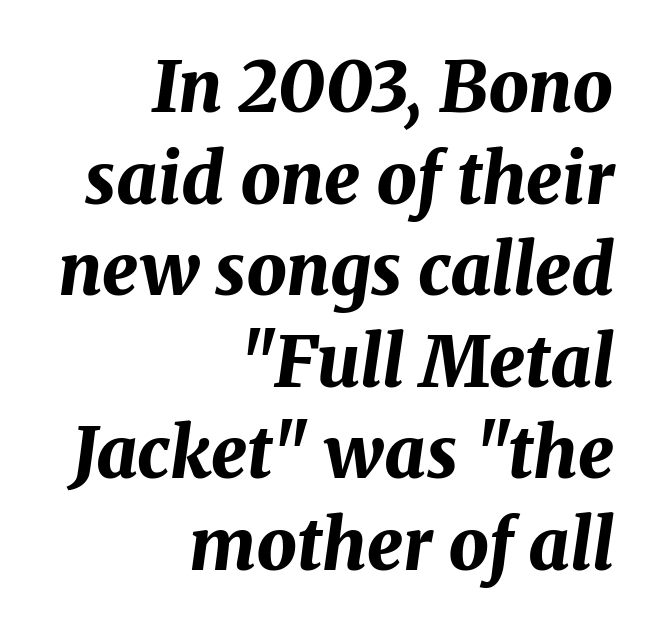
This is oblique type, the kind used for emphasis or titles. Heft: maximum for text — a bold. The passage is arranged like a letterhead date or caption credit — flush right. Check the space under the baseline: it is left empty. Between one letter and the next there's only the usual sliver of space.
